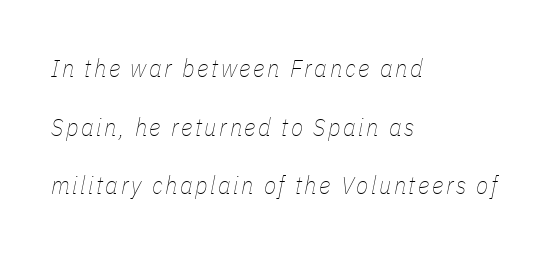
The image shows 25 px text type, italic (leaning right); set left-aligned, loose line spacing (2.35x), not underlined.
